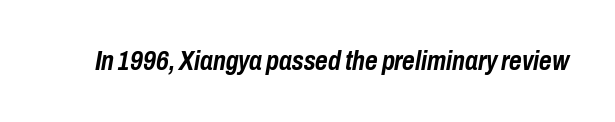
The image shows 27 px bold type, italic (leaning right); set normal letter spacing, not underlined.
